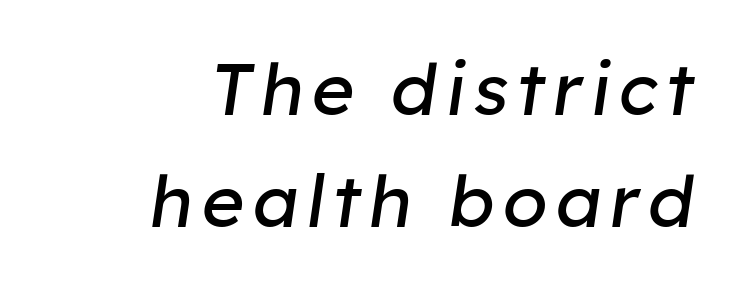
The image shows 73 px regular-weight type, italic (leaning right); set right-aligned, normal line spacing (1.53x), not underlined; low stroke contrast and a medium x-height.
